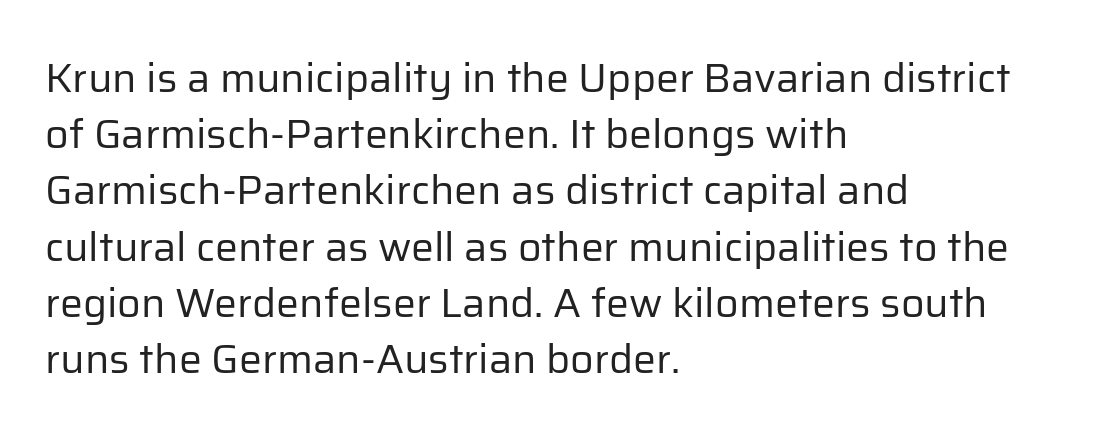
Casual observation: everything's shoved over to the left. The space beneath each line is pristine and unruled. Horizontal bands of white between lines are of average thickness. Check where the strokes stop: nothing finishes them off — pure sans. Does the lettering tilt? It doesn't — this is upright.
